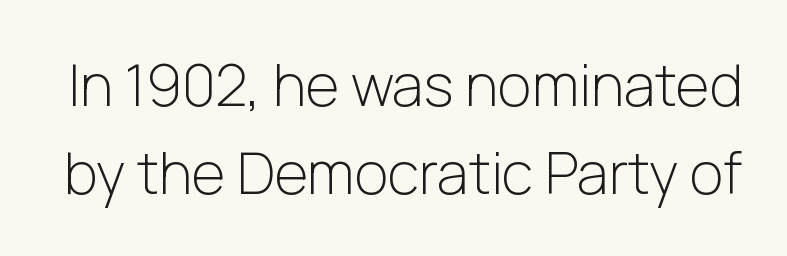
The image shows 58 px light sans-serif type, upright; set normal line spacing (1.51x), normal letter spacing, not underlined; low stroke contrast and a medium x-height.
